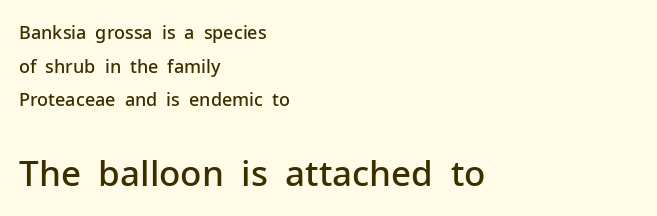
{"serif": "no", "italic": "no", "bold": "semi", "weight": "semibold", "width": "normal", "stroke_contrast": "low", "x_height": "medium", "monospaced": "no", "underline": "no", "align": "left", "line_spacing_ratio": 1.87, "letter_spacing": "normal", "letter_spacing_em": 0.0, "larger_block": "second", "size_ratio": 1.94, "glyph_px": 35}
